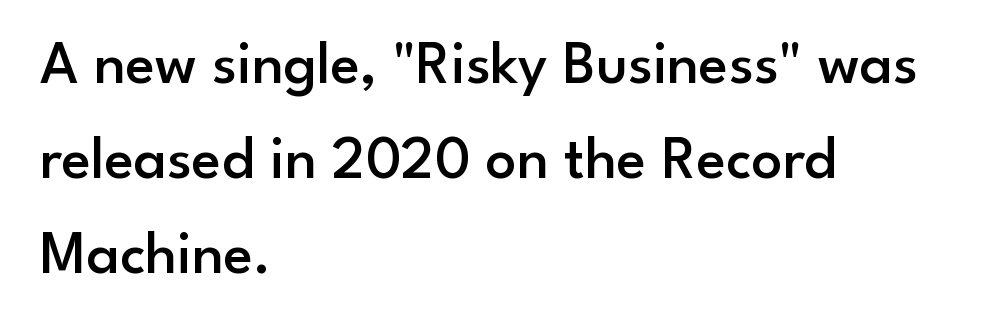
The image shows 61 px semibold sans-serif type, upright; set left-aligned, normal line spacing (1.56x), normal letter spacing, not underlined; low stroke contrast and a small x-height.
